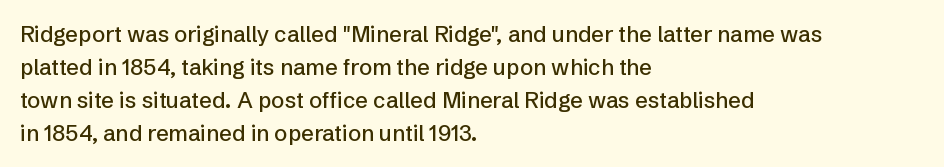
The image shows 22 px text type, upright; set left-aligned, normal line spacing (1.5x), normal letter spacing, not underlined.
